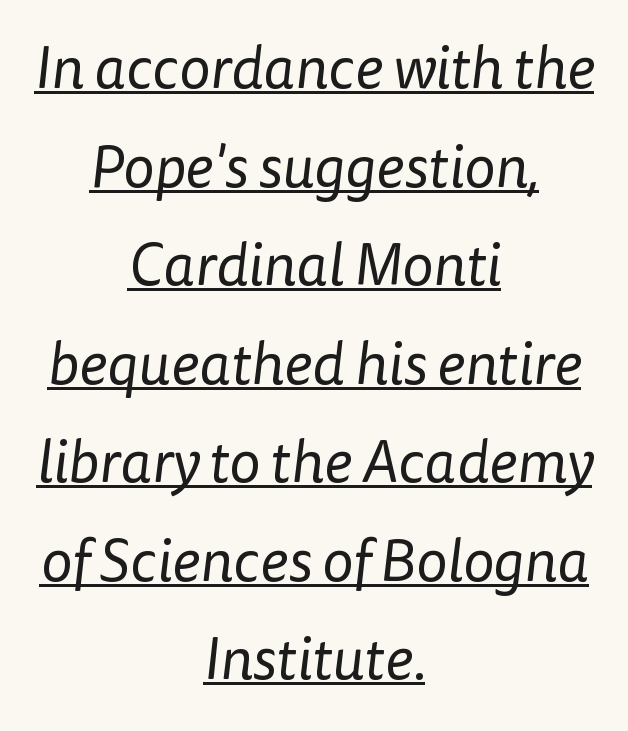
Stem width sits at or under what a default text font uses. What's the leading like? Ordinary, nothing unusual. The face used here is proportionally spaced, like ordinary book or web type. The characters display no serif detailing; their extremities are plain. Looks like someone drew a line under every word here. The letterforms sit shoulder to shoulder at normal distance.
